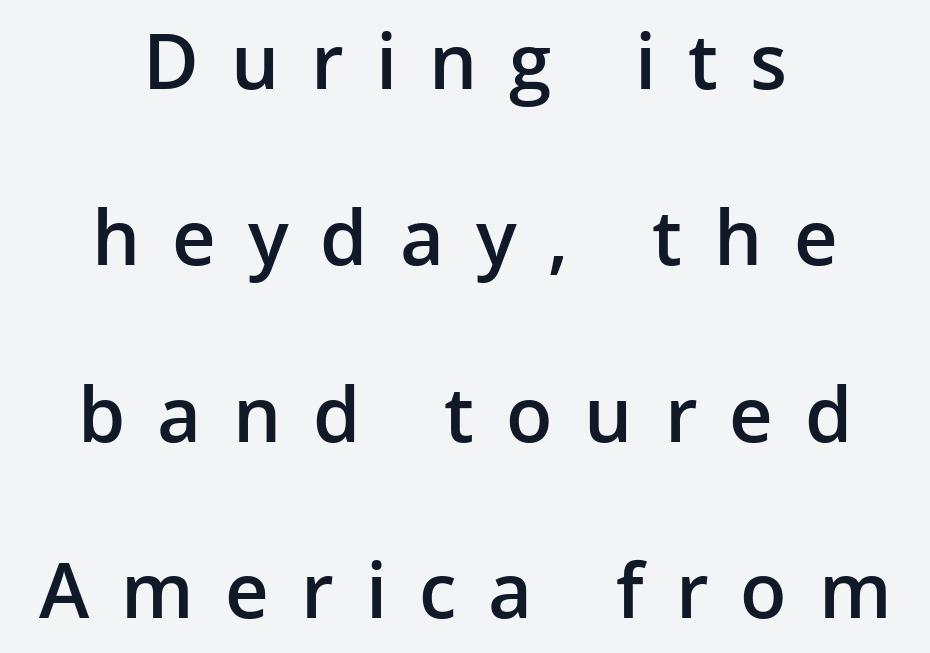
Q: Is the text bold? A: Semi-bold.
Q: Is the text italic (slanted)? A: No, it is upright.
Q: Is the typeface a serif or a sans-serif typeface? A: Sans-serif.
Q: Is the text underlined? A: No.
Q: How is the paragraph aligned? A: Centered.
Q: Is the spacing between letters normal or unusually wide? A: Unusually wide.
Q: Is the spacing between lines tight, normal or loose? A: Loose.
Q: Width (condensed, normal, or wide)? A: Normal.
Q: Stroke contrast? A: Low.
Q: x-height? A: Medium.
Q: Monospaced? A: No.
